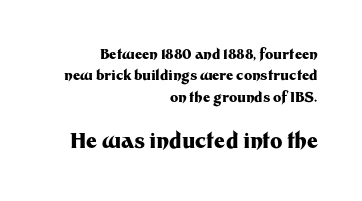
The image shows 21 px bold type, upright; set right-aligned, normal line spacing (1.53x), normal letter spacing, not underlined; the second (bottom) block is 1.5x larger.
